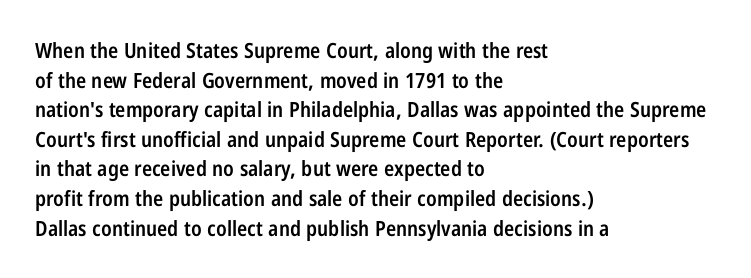
{"italic": "no", "bold": "semi", "underline": "no", "align": "left", "line_spacing": "normal", "line_spacing_ratio": 1.41, "letter_spacing": "normal", "letter_spacing_em": 0.0, "glyph_px": 21}
